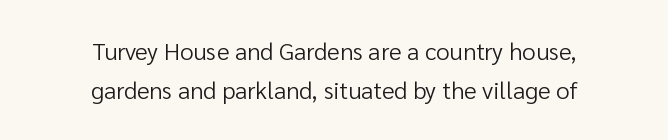
The image shows 24 px text type, upright; set centered, normal line spacing (1.64x), normal letter spacing, not underlined.
